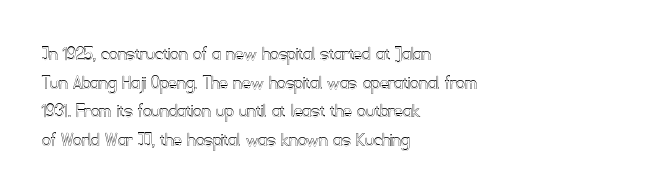
Q: Is the text italic (slanted)? A: No, it is upright.
Q: Is the text underlined? A: No.
Q: How is the paragraph aligned? A: Left-aligned.
Q: Is the spacing between letters normal or unusually wide? A: Normal.
Q: Is the spacing between lines tight, normal or loose? A: Normal.
